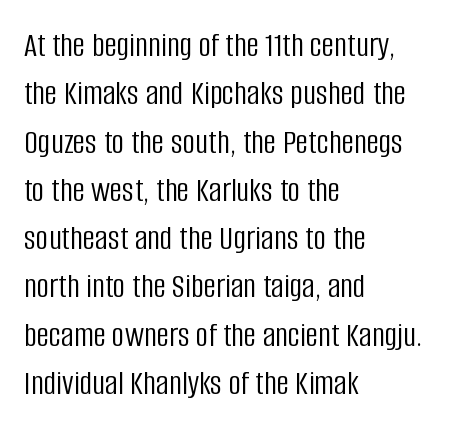
{"serif": "no", "italic": "no", "bold": "no", "weight": "light", "width": "condensed", "stroke_contrast": "low", "x_height": "large", "monospaced": "no", "underline": "no", "align": "left", "line_spacing": "normal", "line_spacing_ratio": 1.38, "letter_spacing": "normal", "letter_spacing_em": 0.0, "glyph_px": 35}
